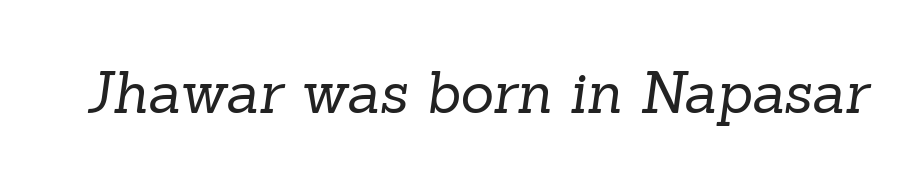
Here the designer chose a conventional face with non-uniform glyph widths. The baseline area is clear. Students, note that the glyphs here touch the page at normal intervals. This is serif lettering, the kind often seen in printed books.
